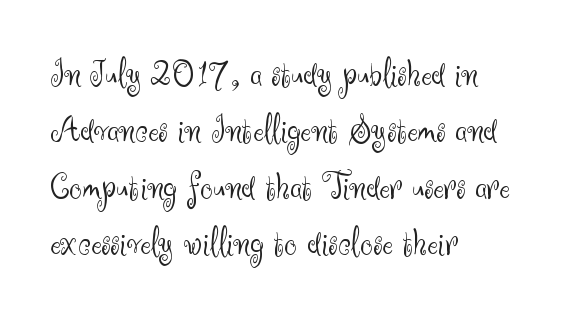
Q: Is the text bold? A: No.
Q: Is the text italic (slanted)? A: No, it is upright.
Q: Is the typeface a serif or a sans-serif typeface? A: Sans-serif.
Q: Is the text underlined? A: No.
Q: How is the paragraph aligned? A: Left-aligned.
Q: Is the spacing between letters normal or unusually wide? A: Normal.
Q: Is the spacing between lines tight, normal or loose? A: Normal.
Q: Width (condensed, normal, or wide)? A: Normal.
Q: Stroke contrast? A: Medium.
Q: x-height? A: Small.
Q: Monospaced? A: No.
